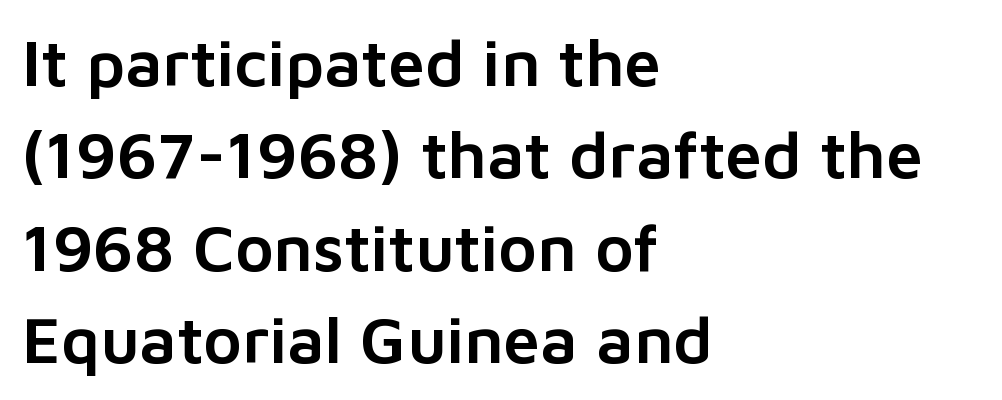
Standard letterfit; no display-style spreading of the glyphs. Descenders hang freely into open space. Leading: standard. The paragraph has a hard left edge and a soft right edge.
